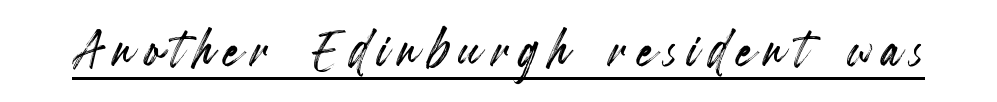
Q: Is the text italic (slanted)? A: Yes.
Q: Is the text underlined? A: Yes.
Q: Width (condensed, normal, or wide)? A: Condensed.
Q: x-height? A: Small.
Q: Monospaced? A: No.
